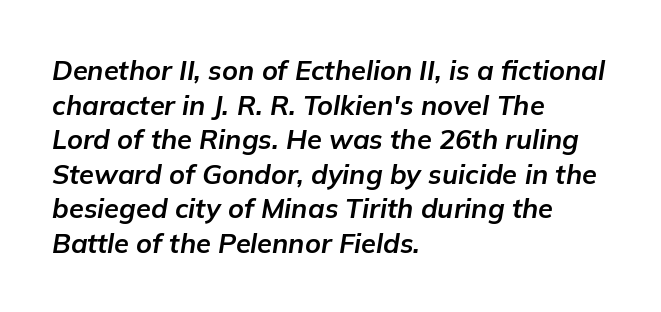
{"italic": "yes", "lean": "right", "slant_degrees": 9, "bold": "yes", "underline": "no", "align": "left", "line_spacing": "normal", "line_spacing_ratio": 1.28, "letter_spacing": "normal", "letter_spacing_em": 0.0, "glyph_px": 27}
